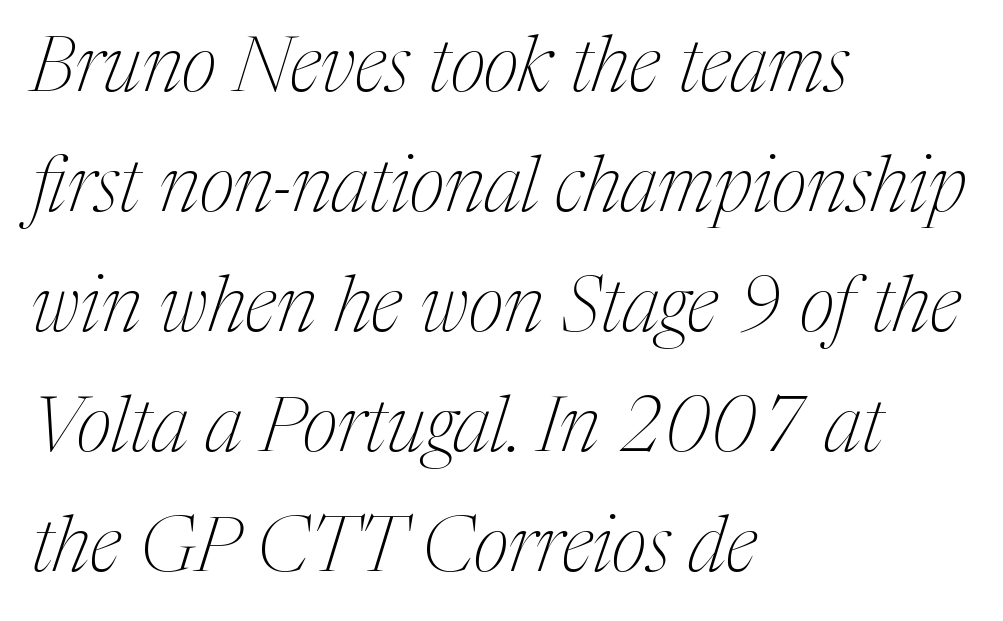
The image shows 77 px thin, condensed serif type, italic (leaning right); set left-aligned, normal line spacing (1.56x), normal letter spacing, not underlined; medium stroke contrast and a medium x-height.
